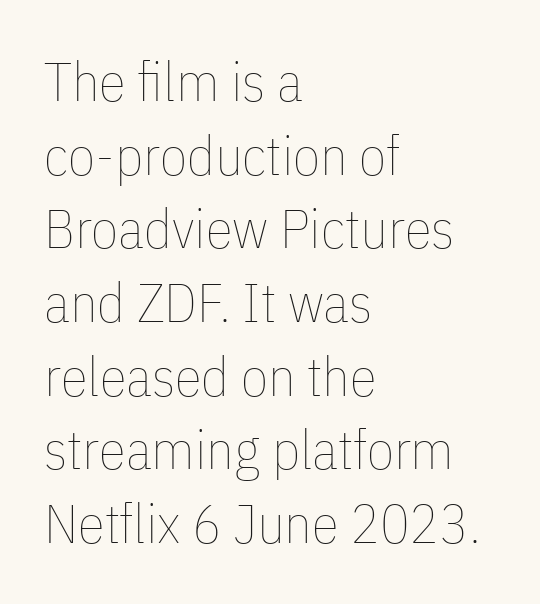
The ragged edge is on the right, which tells us the setting is flush left. The specimen omits any rule beneath the text block's lines. It's the straight-up-and-down kind of type. The font is comparable to plain body text, perhaps lighter.
